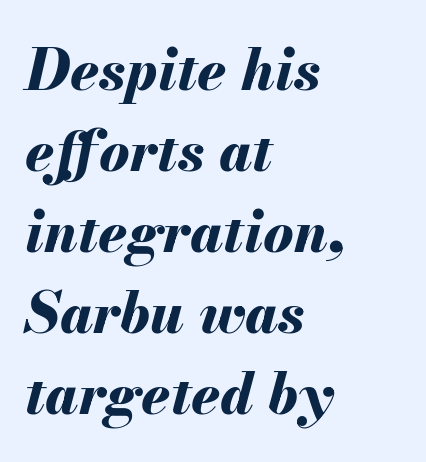
The image shows 57 px bold type, italic (leaning right); set left-aligned, normal line spacing (1.42x), normal letter spacing, not underlined; medium stroke contrast and a small x-height.
